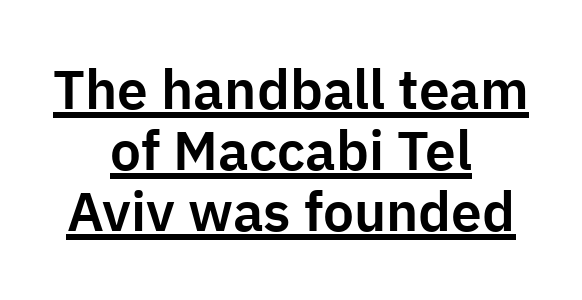
{"serif": "no", "italic": "no", "width": "normal", "stroke_contrast": "low", "x_height": "medium", "monospaced": "no", "underline": "yes", "align": "center", "line_spacing": "tight", "line_spacing_ratio": 1.11, "letter_spacing": "normal", "letter_spacing_em": 0.0, "glyph_px": 55}
